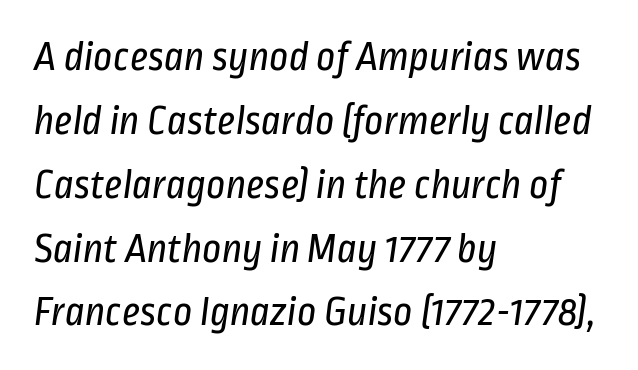
Heaviness? Minimal to ordinary, like unemphasized prose. Quick note: interline space is typical. This sample has the flowing, uneven cadence of proportional lettering. The rag falls on the right side of this text block. Observe the absence of serifs on each vertical stroke in this sample. The letterforms sit shoulder to shoulder at normal distance.
